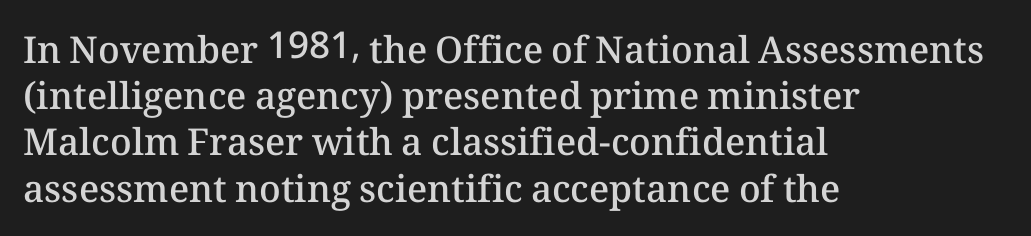
Unlike italic type, these characters show no tilt at all. Here the glyphs are tracked normally, forming tight word shapes. The specimen omits any rule beneath the text block's lines. Varying glyph widths throughout — classic text-font behaviour. Compared with an ordinary text face, these strokes are moderately heavier — a semibold. Does the leading feel generous? No, just average.
